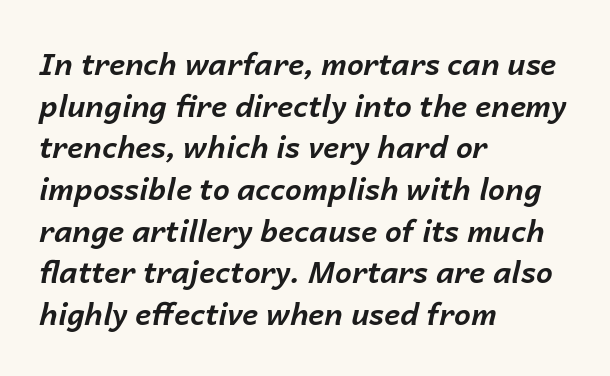
{"italic": "yes", "lean": "right", "slant_degrees": 14, "bold": "yes", "weight": "bold", "width": "normal", "stroke_contrast": "low", "x_height": "medium", "monospaced": "no", "underline": "no", "align": "left", "line_spacing": "normal", "line_spacing_ratio": 1.39, "letter_spacing": "normal", "letter_spacing_em": 0.0, "glyph_px": 30}
